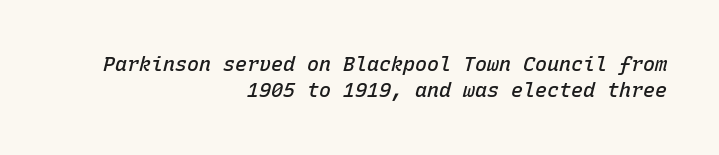
Q: Is the text bold? A: Semi-bold.
Q: Is the text italic (slanted)? A: Yes, it leans right by about 15 degrees.
Q: Is the text underlined? A: No.
Q: How is the paragraph aligned? A: Right-aligned.
Q: Is the spacing between letters normal or unusually wide? A: Normal.
Q: Is the spacing between lines tight, normal or loose? A: Normal.
